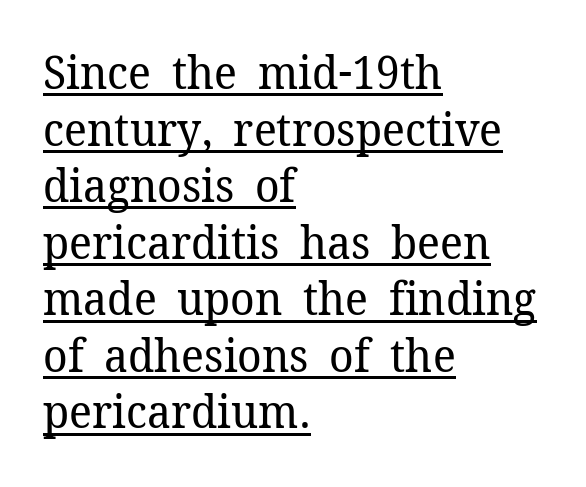
The image shows 46 px regular-weight serif type, upright; set left-aligned, line spacing 1.23x, normal letter spacing, underlined; low stroke contrast and a medium x-height.
